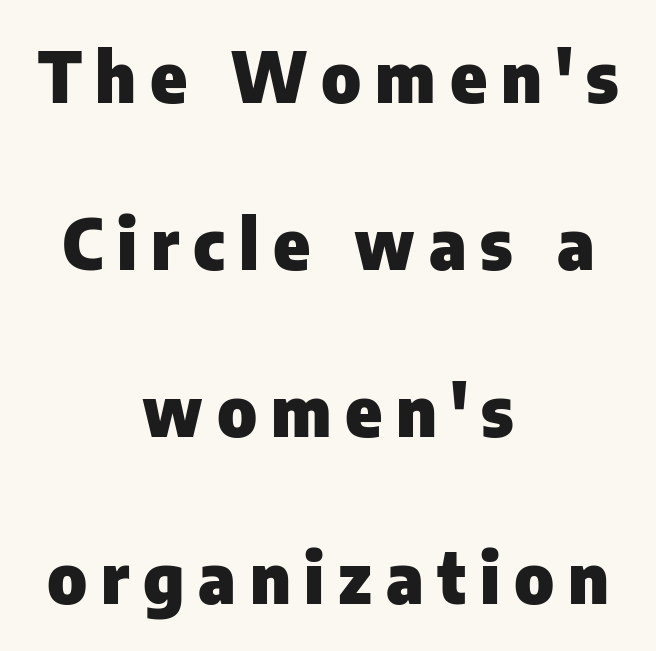
The image shows 69 px heavy sans-serif type, upright; set centered, loose line spacing (2.42x), unusually wide letter spacing (+0.2 em), not underlined; low stroke contrast and a medium x-height.
